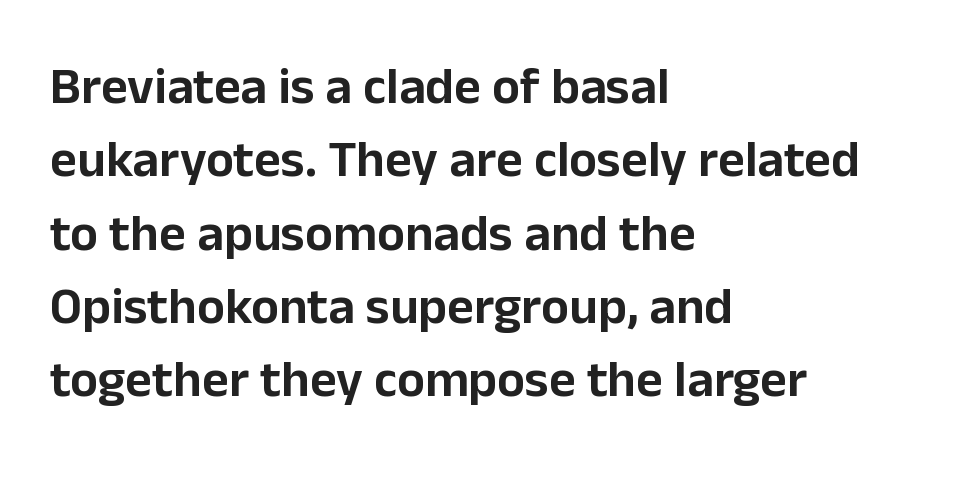
The face used here is rendered with its standard letterfit. In terms of letterform style, serifs are entirely absent. Spacing verdict: proportional, widths tailored to each character. Typeset ragged right — the left edge is the straight one. Glance below the letters and you will spot only blank space.
